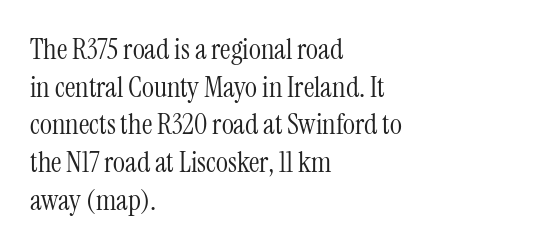
The image shows 29 px light, condensed serif type, upright; set left-aligned, normal line spacing (1.3x), normal letter spacing, not underlined; medium stroke contrast and a medium x-height.
